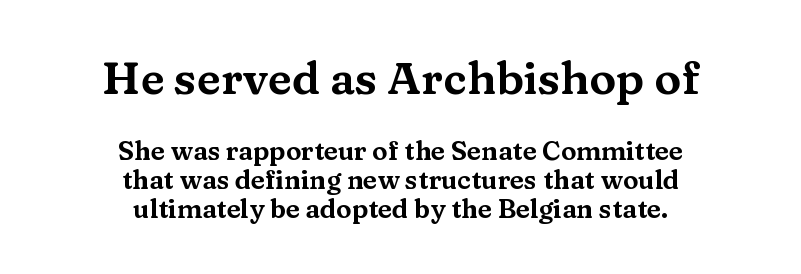
The designer went with a serif here, giving each stem small feet. In CSS terms this would be text-align: center. The rendering shrinks the type as you move from the upper chunk to the lower. You can tell it's not italic because the verticals are truly vertical. The vertical gap from one line to the next is small. Nobody touched the tracking dial on this one.
